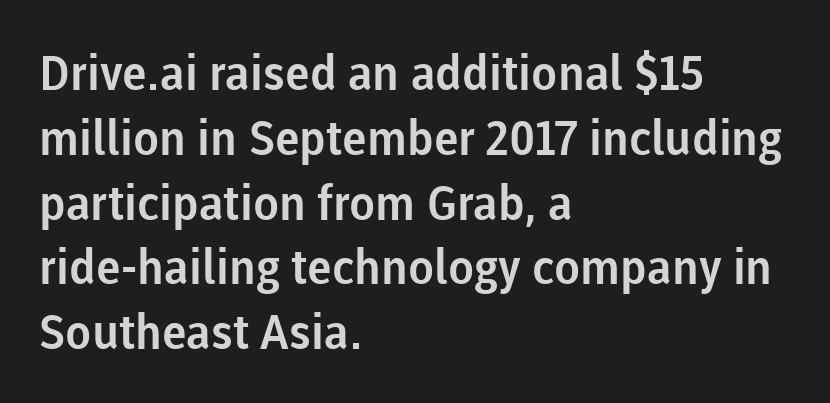
{"serif": "no", "italic": "no", "width": "normal", "stroke_contrast": "low", "x_height": "medium", "monospaced": "no", "underline": "no", "align": "left", "line_spacing": "normal", "line_spacing_ratio": 1.35, "letter_spacing": "normal", "letter_spacing_em": 0.0, "glyph_px": 48}
